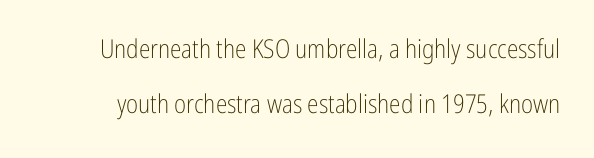
The image shows 26 px text type, upright; set loose line spacing (2.1x), normal letter spacing, not underlined.
